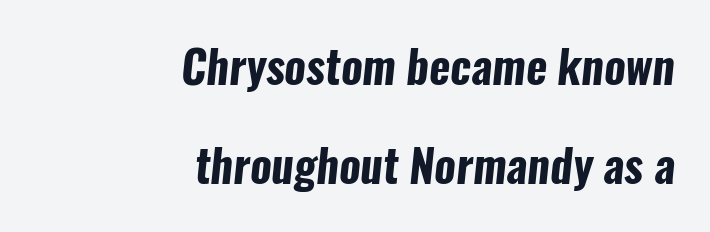
This sample trades compactness for vertical openness between lines. These lines are rendered in a variable-pitch font. The passage shown has conventional tracking throughout. In terms of weight, the rendering is a true, heavy bold. Examine the stroke ends and you'll find no serifs.
